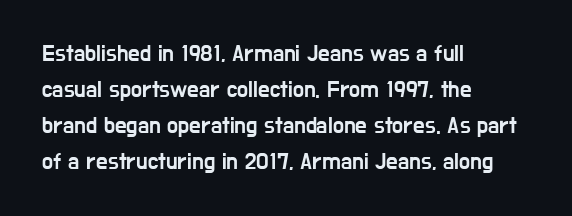
The image shows 23 px text type, upright; set left-aligned, normal line spacing (1.56x), normal letter spacing, not underlined.
